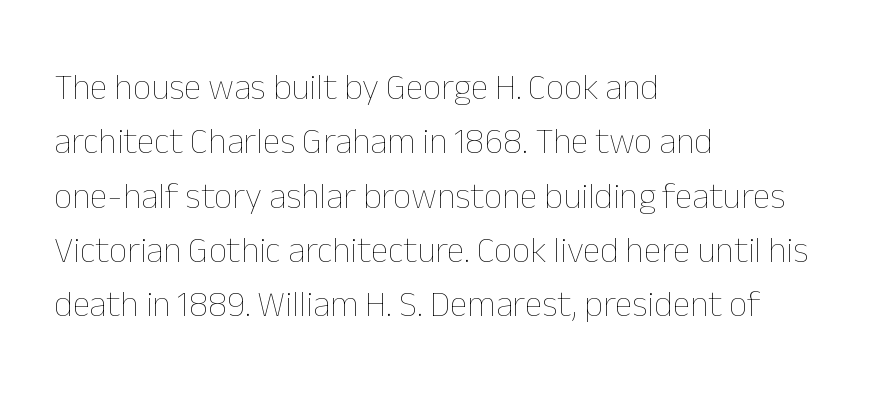
Q: Is the text bold? A: No.
Q: Is the text italic (slanted)? A: No, it is upright.
Q: Is the text underlined? A: No.
Q: How is the paragraph aligned? A: Left-aligned.
Q: Is the spacing between letters normal or unusually wide? A: Normal.
Q: Is the spacing between lines tight, normal or loose? A: Normal.
Q: Width (condensed, normal, or wide)? A: Normal.
Q: Stroke contrast? A: Low.
Q: x-height? A: Medium.
Q: Monospaced? A: No.
